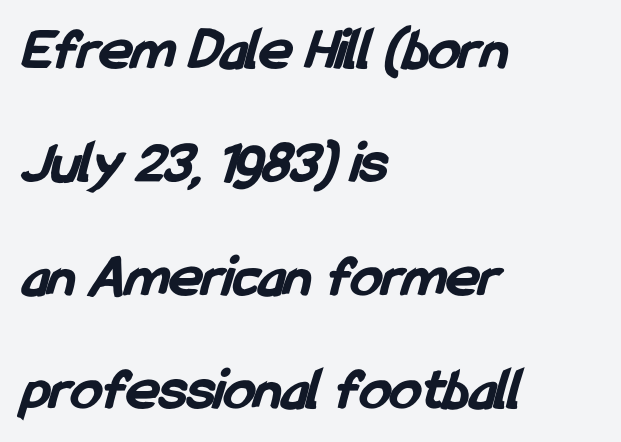
The image shows 62 px bold, condensed sans-serif type; set left-aligned, line spacing 1.83x, normal letter spacing, not underlined; low stroke contrast and a medium x-height.
